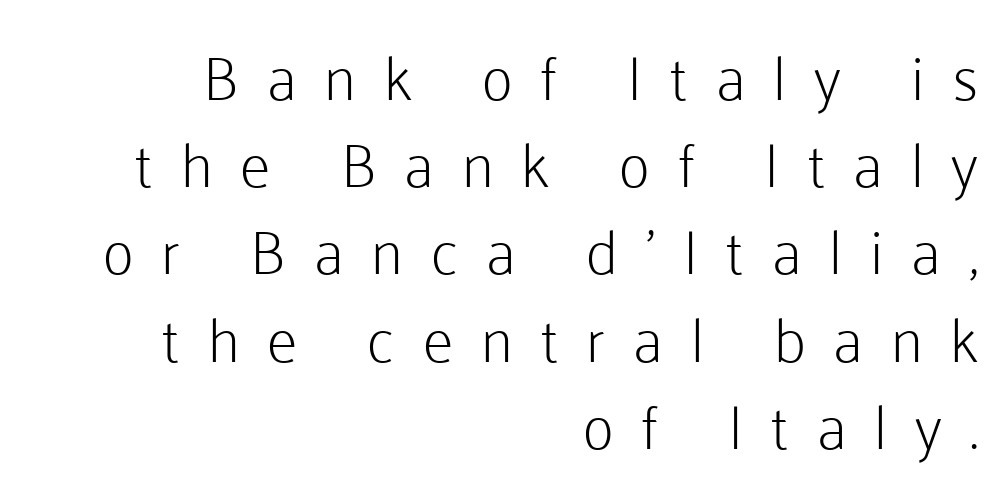
The image shows 61 px light sans-serif type, upright; set right-aligned, normal line spacing (1.43x), unusually wide letter spacing (+0.46 em), not underlined; low stroke contrast and a medium x-height.
